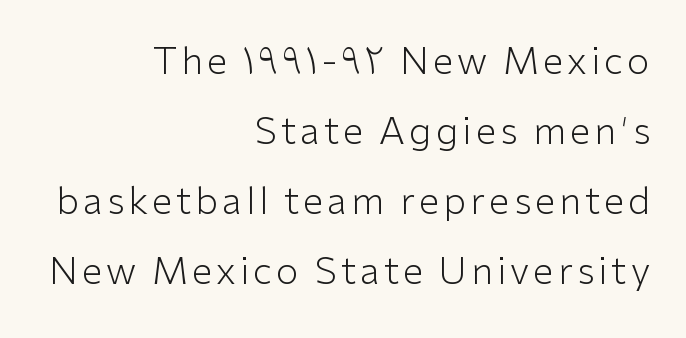
Descenders hang freely into open space. Is the stroke heavy? The answer is a plain regular-or-lighter. Varying glyph widths throughout — classic text-font behaviour. Style check: upright.
